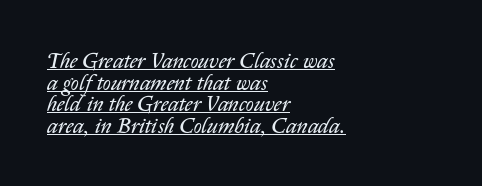
The image shows 22 px text type, italic (leaning right); set left-aligned, tight line spacing (0.98x), normal letter spacing, underlined.
